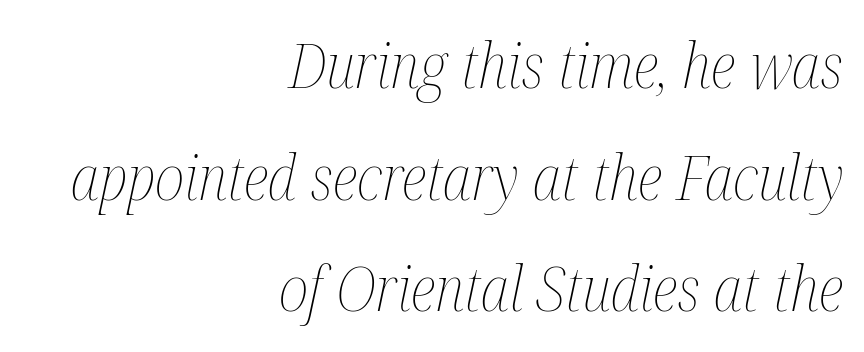
{"italic": "yes", "lean": "right", "slant_degrees": 12, "bold": "no", "weight": "thin", "width": "condensed", "stroke_contrast": "medium", "x_height": "medium", "monospaced": "no", "underline": "no", "align": "right", "line_spacing_ratio": 1.8, "letter_spacing": "normal", "letter_spacing_em": 0.0, "glyph_px": 62}
